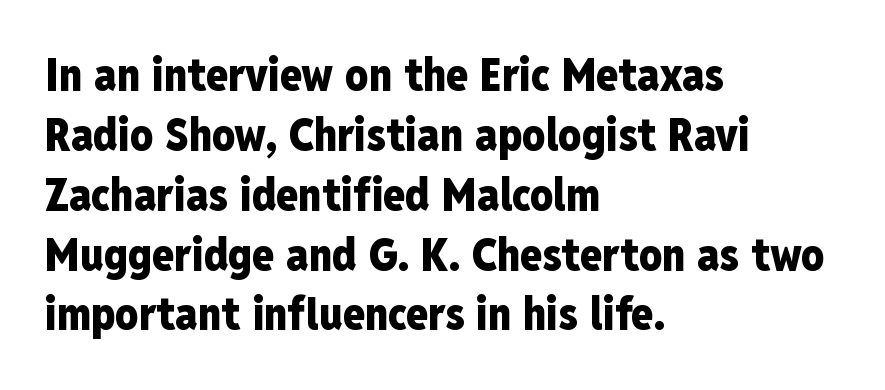
The image shows 45 px heavy, condensed sans-serif type, upright; set left-aligned, normal line spacing (1.33x), normal letter spacing, not underlined; low stroke contrast and a medium x-height.
